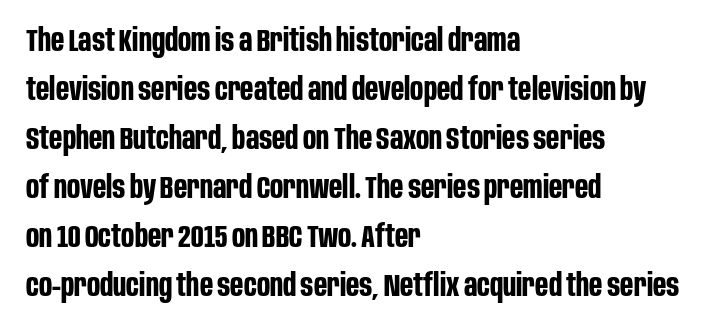
The image shows 31 px bold, condensed sans-serif type, upright; set left-aligned, normal line spacing (1.58x), normal letter spacing, not underlined; low stroke contrast and a large x-height.
